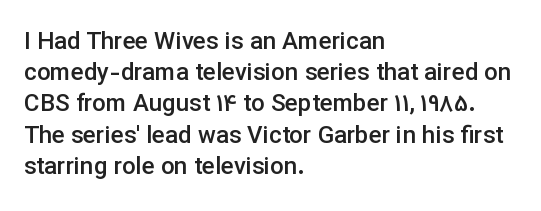
The image shows 24 px text type, upright; set left-aligned, normal line spacing (1.3x), normal letter spacing, not underlined.
